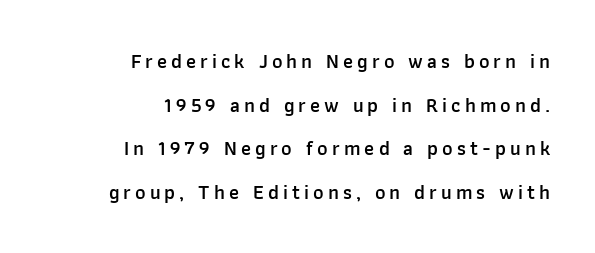
The image shows 20 px text type, upright; set right-aligned, loose line spacing (2.18x), unusually wide letter spacing (+0.2 em), not underlined.
